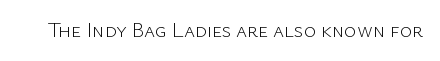
{"italic": "no", "bold": "no", "underline": "no", "letter_spacing": "normal", "letter_spacing_em": 0.0, "glyph_px": 21}
